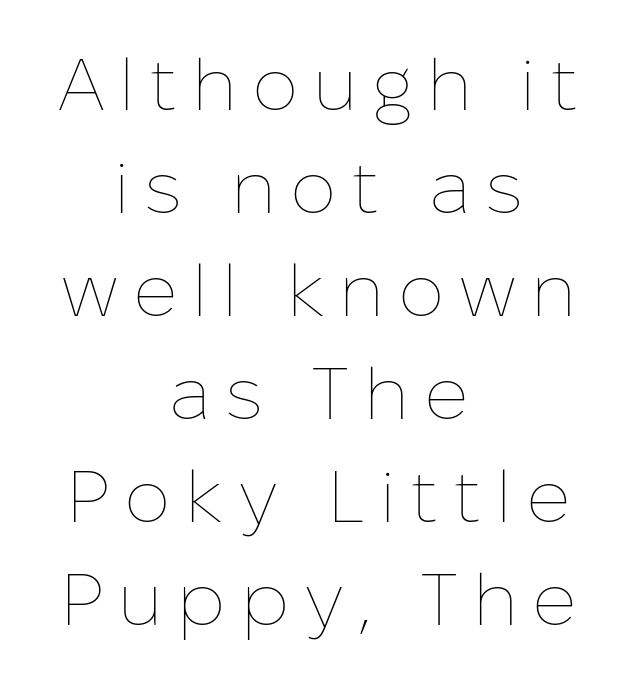
{"italic": "no", "bold": "no", "weight": "thin", "width": "normal", "stroke_contrast": "low", "x_height": "medium", "monospaced": "no", "underline": "no", "align": "center", "line_spacing": "normal", "line_spacing_ratio": 1.41, "letter_spacing": "wide", "letter_spacing_em": 0.2, "glyph_px": 73}
